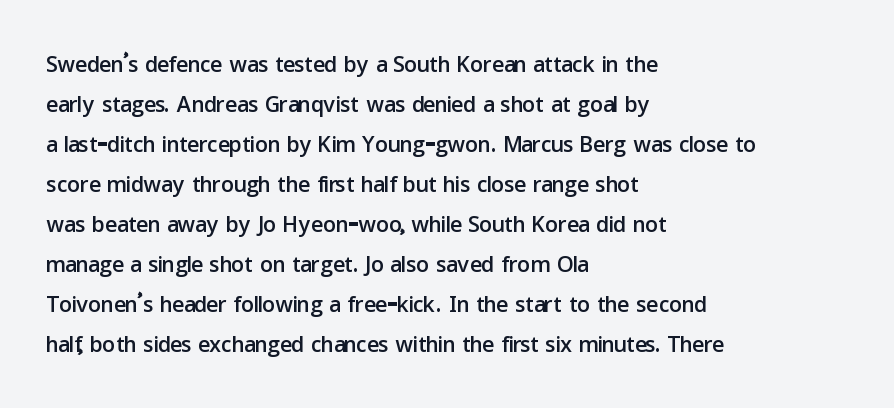
{"serif": "no", "italic": "no", "width": "normal", "stroke_contrast": "low", "x_height": "medium", "monospaced": "no", "underline": "no", "align": "left", "line_spacing": "normal", "line_spacing_ratio": 1.25, "letter_spacing": "normal", "letter_spacing_em": 0.0, "glyph_px": 32}
